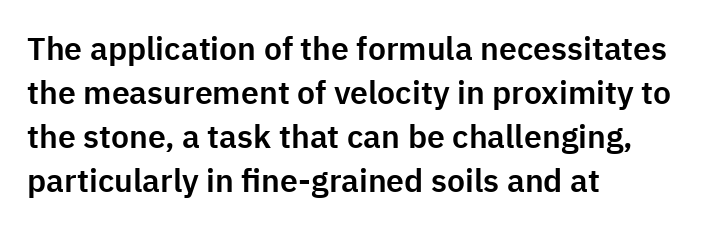
The image shows 32 px sans-serif type, upright; set left-aligned, normal line spacing (1.37x), normal letter spacing, not underlined; low stroke contrast and a medium x-height.
